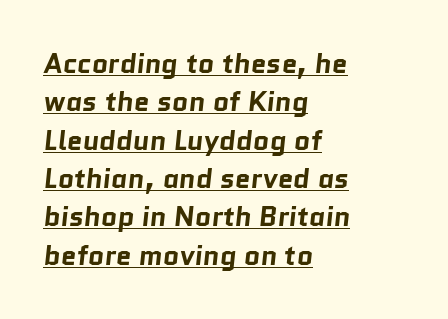
Q: Is the text bold? A: Yes.
Q: Is the typeface a serif or a sans-serif typeface? A: Sans-serif.
Q: Is the text underlined? A: Yes.
Q: How is the paragraph aligned? A: Left-aligned.
Q: Is the spacing between letters normal or unusually wide? A: Normal.
Q: Is the spacing between lines tight, normal or loose? A: Normal.
Q: Width (condensed, normal, or wide)? A: Normal.
Q: Stroke contrast? A: Low.
Q: x-height? A: Medium.
Q: Monospaced? A: No.
